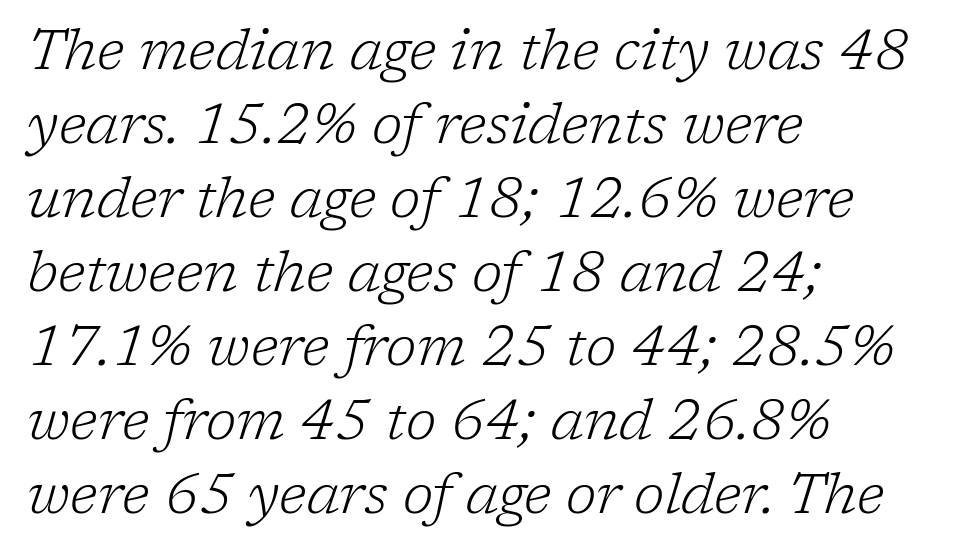
Q: Is the text bold? A: No.
Q: Is the text italic (slanted)? A: Yes, it leans right by about 17 degrees.
Q: Is the typeface a serif or a sans-serif typeface? A: Serif.
Q: Is the text underlined? A: No.
Q: How is the paragraph aligned? A: Left-aligned.
Q: Is the spacing between letters normal or unusually wide? A: Normal.
Q: Is the spacing between lines tight, normal or loose? A: Normal.
Q: Width (condensed, normal, or wide)? A: Normal.
Q: Stroke contrast? A: Low.
Q: x-height? A: Medium.
Q: Monospaced? A: No.
